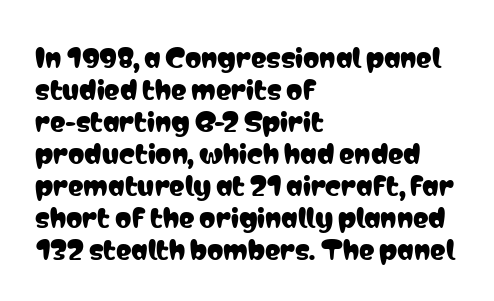
Standard letterfit; no display-style spreading of the glyphs. The string is rendered with underlining switched off. Compared with a centered layout, this one pins lines to the left instead. Vertical strokes here are truly vertical.
